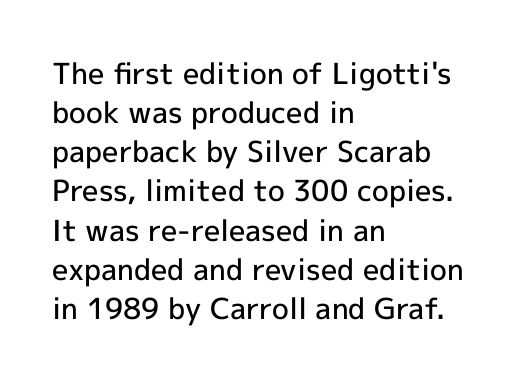
A typesetter would call this proportional, since set widths differ per character. Students, note that the glyphs here touch the page at normal intervals. Lines of text with bare space underneath. What kind of face is this? One without serifs — a sans. One-word summary of the alignment: left.
